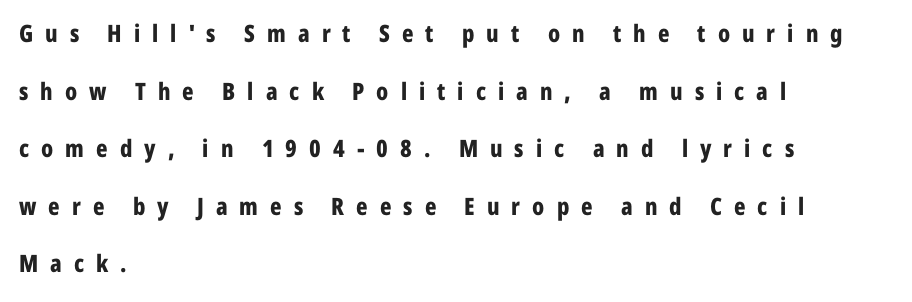
One-word summary of the alignment: left. The horizontal fit of the characters is loose and conspicuously gappy. Is there much room between lines? Yes — plenty of vertical air separates them. Style check: upright.
